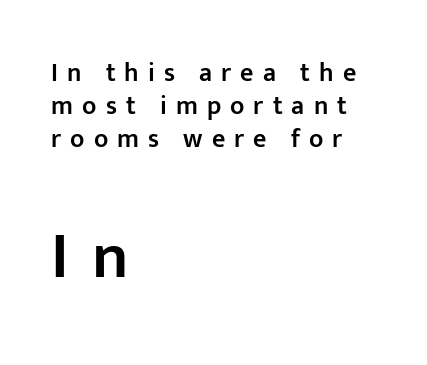
A roman cut, with each character standing at attention. The letters advance in unequal steps, a hallmark of proportional type. Serifs: no, the terminals of the letterforms are clean. Visually the block forms a straight wall on the left and a jagged coastline on the right.
